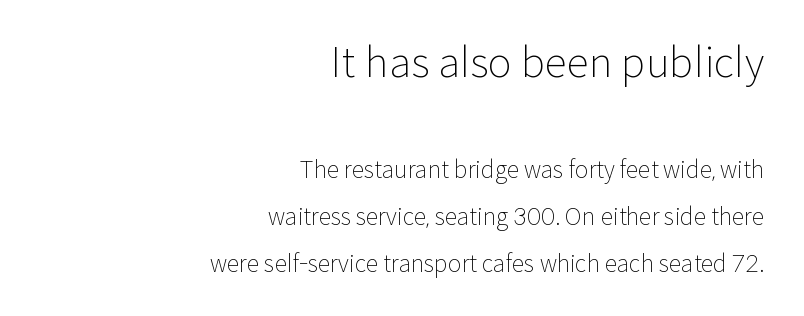
{"serif": "no", "italic": "no", "bold": "no", "weight": "light", "width": "normal", "stroke_contrast": "low", "x_height": "medium", "monospaced": "no", "underline": "no", "align": "right", "line_spacing": "loose", "line_spacing_ratio": 2.05, "letter_spacing": "normal", "letter_spacing_em": 0.0, "larger_block": "first", "size_ratio": 1.78, "glyph_px": 41}
